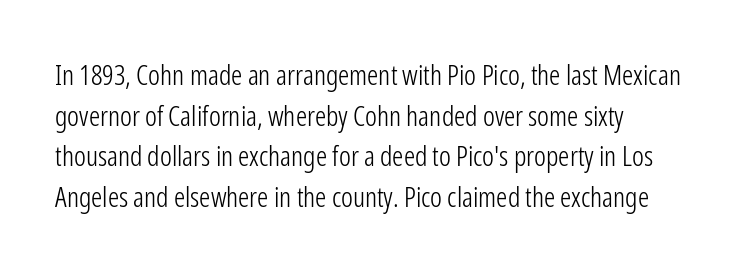
{"serif": "no", "italic": "no", "bold": "no", "weight": "light", "width": "condensed", "stroke_contrast": "low", "x_height": "medium", "monospaced": "no", "underline": "no", "align": "left", "line_spacing": "normal", "line_spacing_ratio": 1.45, "letter_spacing": "normal", "letter_spacing_em": 0.0, "glyph_px": 28}
